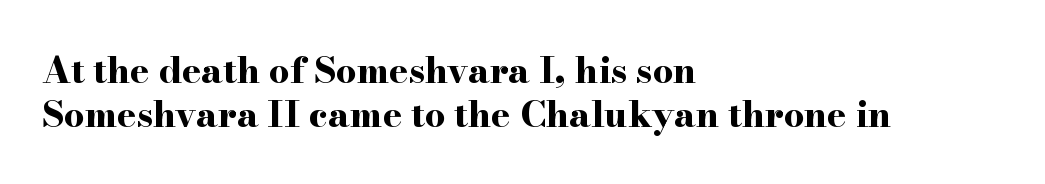
No extra tracking has been applied to these lines. Italic: no, the glyphs are upright roman. Is this a fixed-width face? No — the glyphs have proportional, varying widths. A typesetter would label this face a serif. What weight is shown? A full bold with thick strokes.
